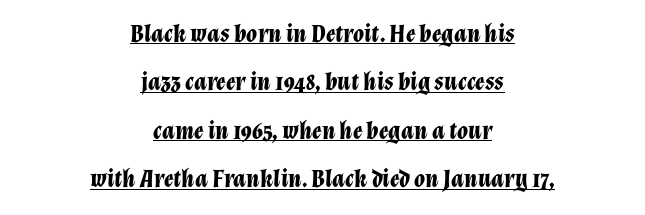
Line starts and ends both wander, symmetrically. The font is running at its bold setting. The rendering uses the underline text-decoration. The whole block is typeset with a tilt. Horizontal bands of white between lines are thick stripes.
